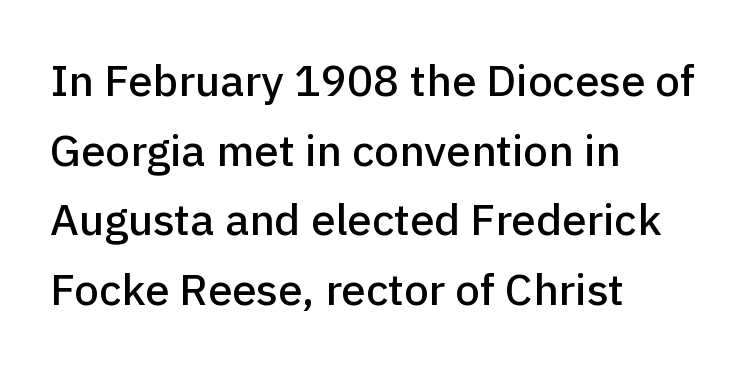
Short and long lines alike share a common starting point at left. Line spacing here is normal. Rendered with straight, roman letterforms. Is the letter spacing exaggerated? No — it looks like the ordinary default.
